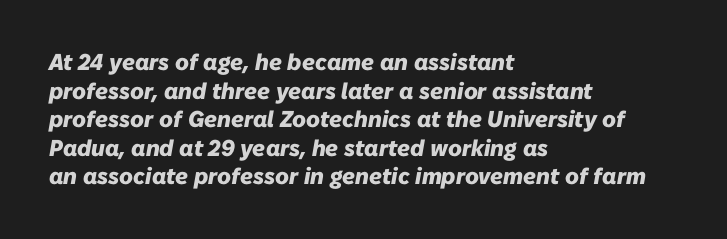
{"italic": "yes", "lean": "right", "slant_degrees": 10, "bold": "yes", "underline": "no", "align": "left", "line_spacing_ratio": 1.24, "letter_spacing": "normal", "letter_spacing_em": 0.0, "glyph_px": 23}
